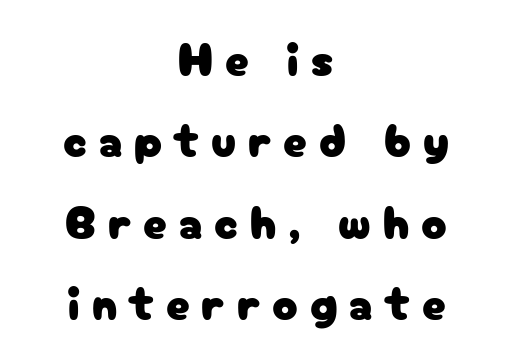
{"serif": "no", "italic": "no", "width": "normal", "stroke_contrast": "low", "x_height": "medium", "monospaced": "no", "underline": "no", "align": "center", "line_spacing_ratio": 1.73, "letter_spacing": "wide", "letter_spacing_em": 0.25, "glyph_px": 47}
